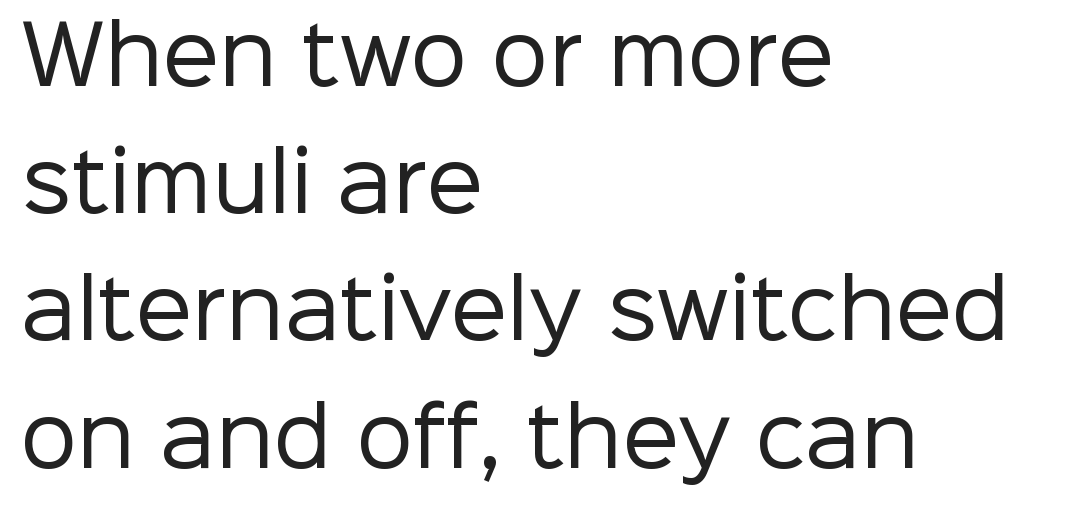
The image shows 80 px regular-weight sans-serif type, upright; set left-aligned, normal line spacing (1.59x), normal letter spacing, not underlined; low stroke contrast and a medium x-height.
